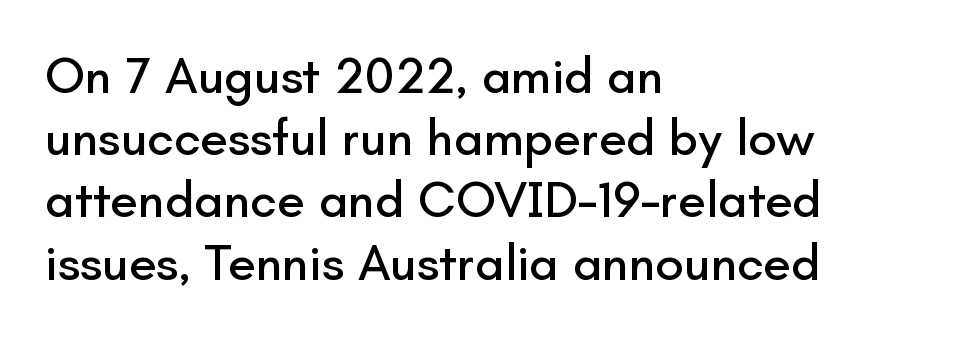
{"serif": "no", "italic": "no", "width": "normal", "stroke_contrast": "low", "x_height": "small", "monospaced": "no", "underline": "no", "align": "left", "line_spacing_ratio": 1.22, "letter_spacing": "normal", "letter_spacing_em": 0.0, "glyph_px": 51}
